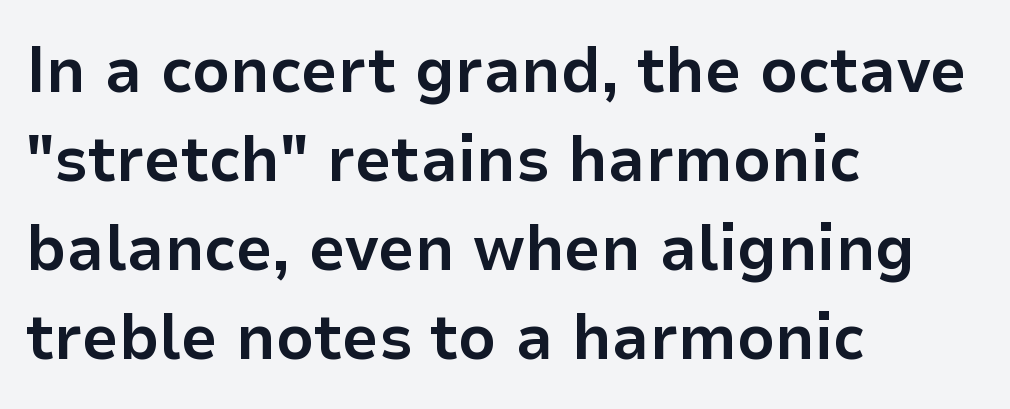
Notice how thick the strokes are: this is what a full bold looks like. The characters display no serif detailing; their extremities are plain. Check under the words: just untouched page. Letter spacing: default.
